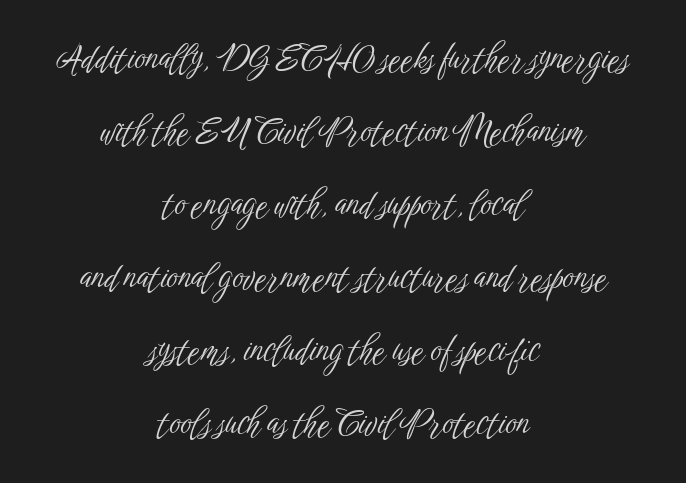
Is this a fixed-width face? No — the glyphs have proportional, varying widths. Clear beneath every line of the passage. The text block is weighted toward neither margin, spreading evenly from the middle. The letters carry no serifs — their stems end cleanly without finishing strokes. Weight: not bold — regular or lighter.
